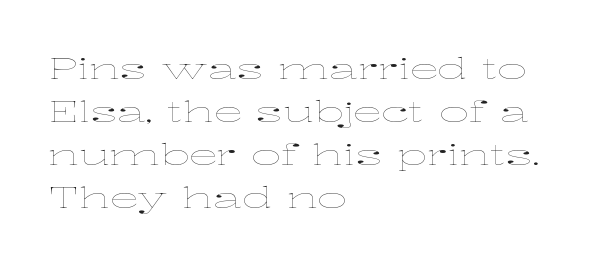
The image shows 29 px thin, wide type, upright; set left-aligned, normal line spacing (1.48x), normal letter spacing, not underlined; low stroke contrast and a medium x-height.
